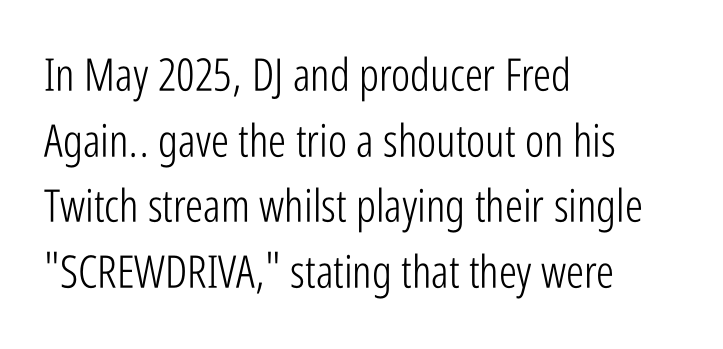
{"serif": "no", "italic": "no", "bold": "no", "weight": "light", "width": "condensed", "stroke_contrast": "low", "x_height": "medium", "monospaced": "no", "underline": "no", "align": "left", "line_spacing": "normal", "line_spacing_ratio": 1.46, "letter_spacing": "normal", "letter_spacing_em": 0.0, "glyph_px": 45}
